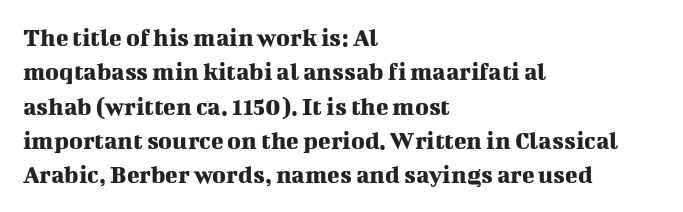
Q: Is the text italic (slanted)? A: No, it is upright.
Q: Is the text underlined? A: No.
Q: How is the paragraph aligned? A: Left-aligned.
Q: Is the spacing between letters normal or unusually wide? A: Normal.
Q: Is the spacing between lines tight, normal or loose? A: Normal.
